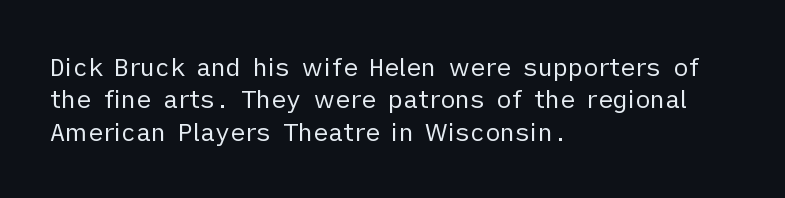
Q: Is the text bold? A: No.
Q: Is the text italic (slanted)? A: No, it is upright.
Q: Is the text underlined? A: No.
Q: How is the paragraph aligned? A: Left-aligned.
Q: Is the spacing between letters normal or unusually wide? A: Normal.
Q: Is the spacing between lines tight, normal or loose? A: Normal.
